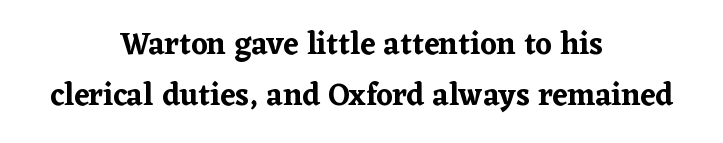
{"serif": "yes", "italic": "no", "width": "normal", "stroke_contrast": "low", "x_height": "medium", "monospaced": "no", "underline": "no", "align": "center", "line_spacing": "normal", "line_spacing_ratio": 1.63, "letter_spacing": "normal", "letter_spacing_em": 0.0, "glyph_px": 31}
